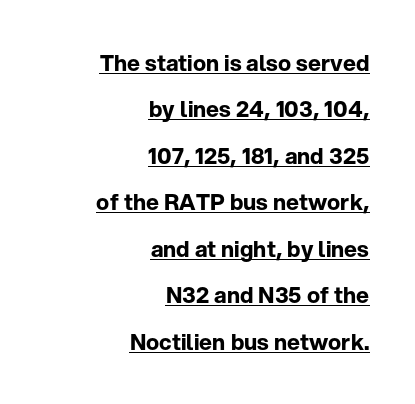
Q: Is the text bold? A: Yes.
Q: Is the text italic (slanted)? A: No, it is upright.
Q: Is the text underlined? A: Yes.
Q: How is the paragraph aligned? A: Right-aligned.
Q: Is the spacing between letters normal or unusually wide? A: Normal.
Q: Is the spacing between lines tight, normal or loose? A: Loose.
